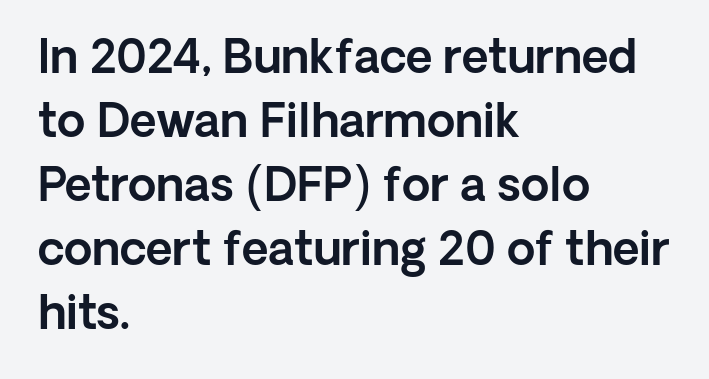
The image shows 46 px sans-serif type, upright; set left-aligned, normal line spacing (1.39x), normal letter spacing, not underlined; a medium x-height.
